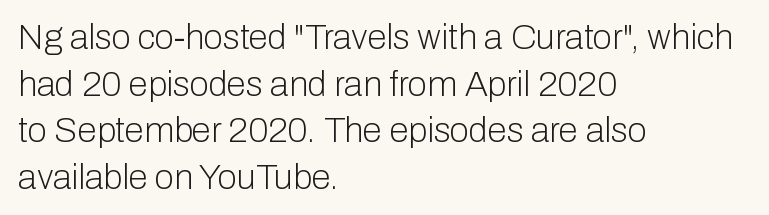
Q: Is the text bold? A: No.
Q: Is the text italic (slanted)? A: No, it is upright.
Q: Is the typeface a serif or a sans-serif typeface? A: Sans-serif.
Q: Is the text underlined? A: No.
Q: How is the paragraph aligned? A: Left-aligned.
Q: Is the spacing between letters normal or unusually wide? A: Normal.
Q: Is the spacing between lines tight, normal or loose? A: Normal.
Q: Width (condensed, normal, or wide)? A: Normal.
Q: Stroke contrast? A: Low.
Q: x-height? A: Medium.
Q: Monospaced? A: No.
